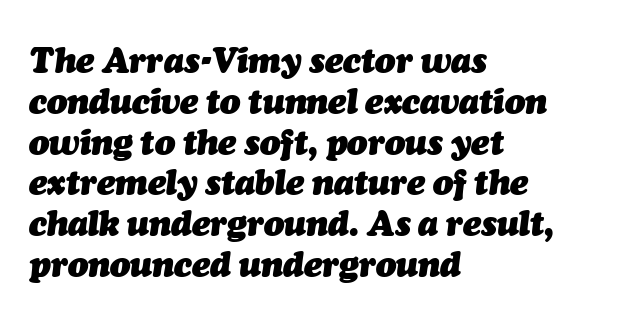
In terms of posture, this sample is oblique. This sample has the flowing, uneven cadence of proportional lettering. The paragraph has a hard left edge and a soft right edge. Beneath every word, the page is bare. Inter-character spacing is left at the font's built-in metrics.
